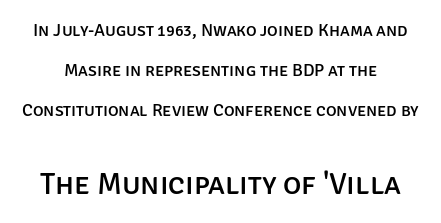
Do the characters align in a grid? No, the font is proportional. Leading is clearly above the norm, producing a sparse column. This sample uses plain, unmodified letter spacing. These two chunks differ in scale, with the bottom chunk taking the larger measure. Posture: upright roman.
